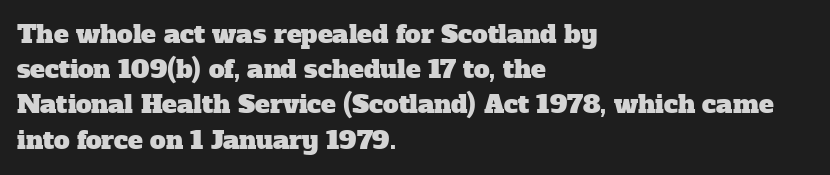
Notice how the passage keeps a crisp vertical edge on the left only. Glance below the letters and you will spot only blank space. Letter spacing: default. One glance says typical: line gaps are just what's usual.
